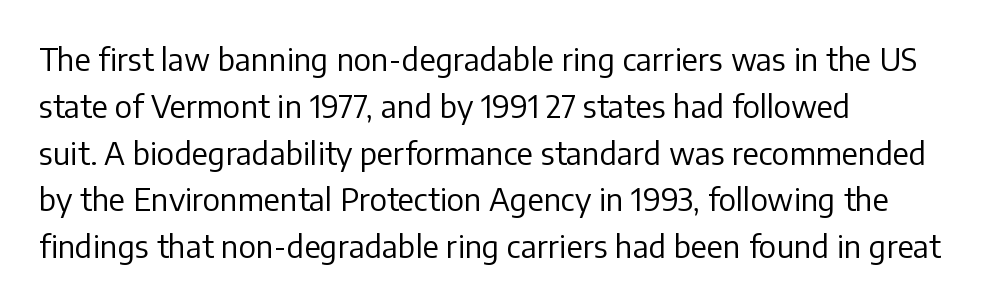
Q: Is the text bold? A: No.
Q: Is the text italic (slanted)? A: No, it is upright.
Q: Is the typeface a serif or a sans-serif typeface? A: Sans-serif.
Q: Is the text underlined? A: No.
Q: How is the paragraph aligned? A: Left-aligned.
Q: Is the spacing between letters normal or unusually wide? A: Normal.
Q: Is the spacing between lines tight, normal or loose? A: Normal.
Q: Width (condensed, normal, or wide)? A: Normal.
Q: Stroke contrast? A: Low.
Q: x-height? A: Medium.
Q: Monospaced? A: No.
